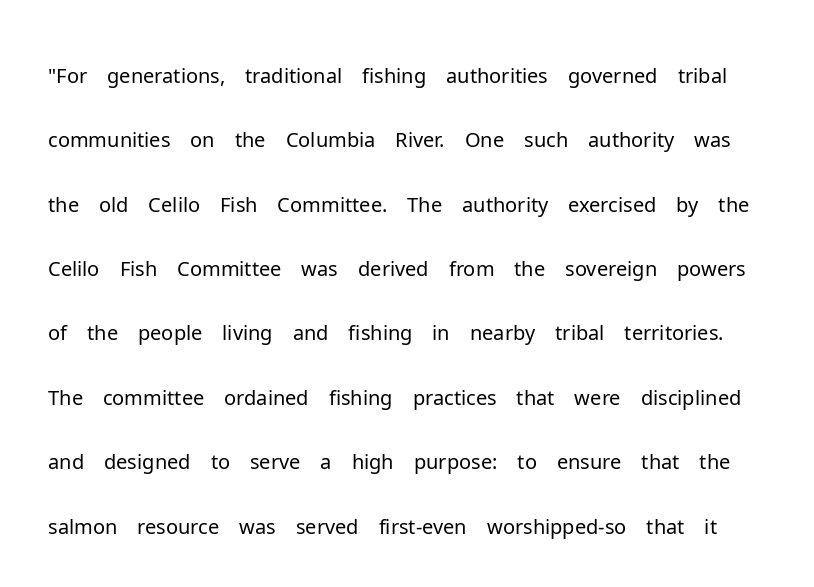
Q: Is the text bold? A: No.
Q: Is the text italic (slanted)? A: No, it is upright.
Q: Is the typeface a serif or a sans-serif typeface? A: Sans-serif.
Q: Is the text underlined? A: No.
Q: Is the spacing between letters normal or unusually wide? A: Normal.
Q: Is the spacing between lines tight, normal or loose? A: Normal.
Q: Width (condensed, normal, or wide)? A: Normal.
Q: Stroke contrast? A: Low.
Q: x-height? A: Medium.
Q: Monospaced? A: No.
